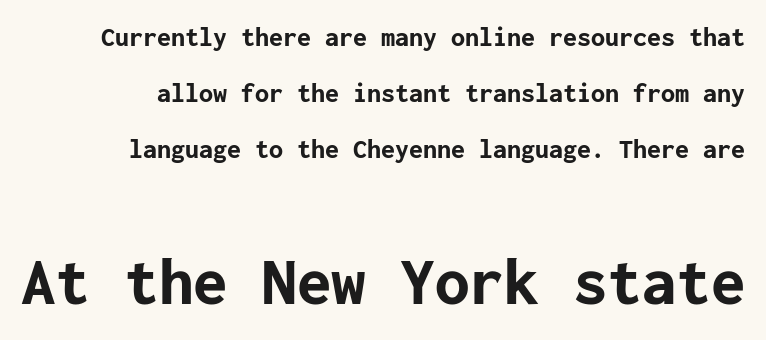
{"serif": "no", "italic": "no", "bold": "yes", "weight": "bold", "width": "normal", "stroke_contrast": "low", "x_height": "medium", "underline": "no", "line_spacing": "loose", "line_spacing_ratio": 2.0, "letter_spacing": "normal", "letter_spacing_em": 0.0, "larger_block": "second", "size_ratio": 2.46, "glyph_px": 69}
